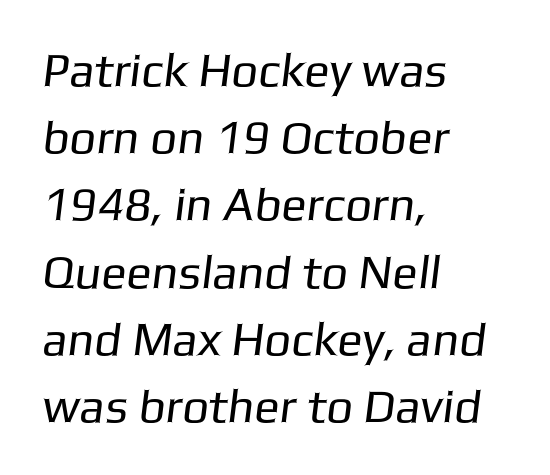
{"serif": "no", "bold": "no", "weight": "regular", "width": "normal", "stroke_contrast": "low", "x_height": "medium", "monospaced": "no", "underline": "no", "align": "left", "line_spacing": "normal", "line_spacing_ratio": 1.43, "letter_spacing": "normal", "letter_spacing_em": 0.0, "glyph_px": 47}
